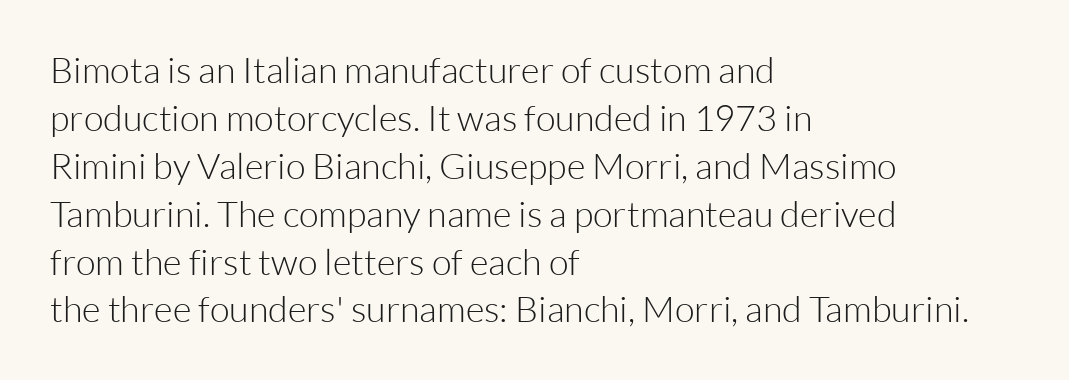
These lines stack with their left ends in a neat column. Normally led — the rows are evenly, conventionally spaced. Nope, not italic — everything's standing straight. Stems and bowls with no extra thickness — not bold.
